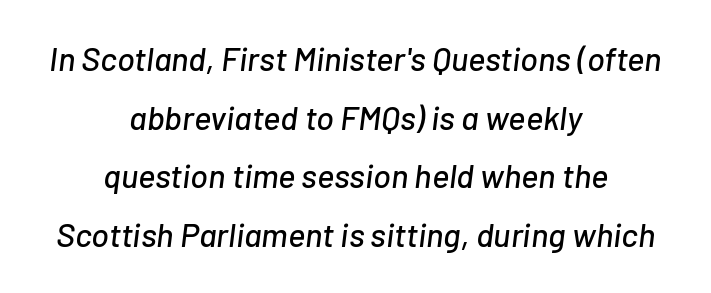
Q: Is the text italic (slanted)? A: Yes, it leans right by about 7 degrees.
Q: Is the text underlined? A: No.
Q: How is the paragraph aligned? A: Centered.
Q: Is the spacing between letters normal or unusually wide? A: Normal.
Q: Width (condensed, normal, or wide)? A: Normal.
Q: Stroke contrast? A: Low.
Q: x-height? A: Medium.
Q: Monospaced? A: No.
